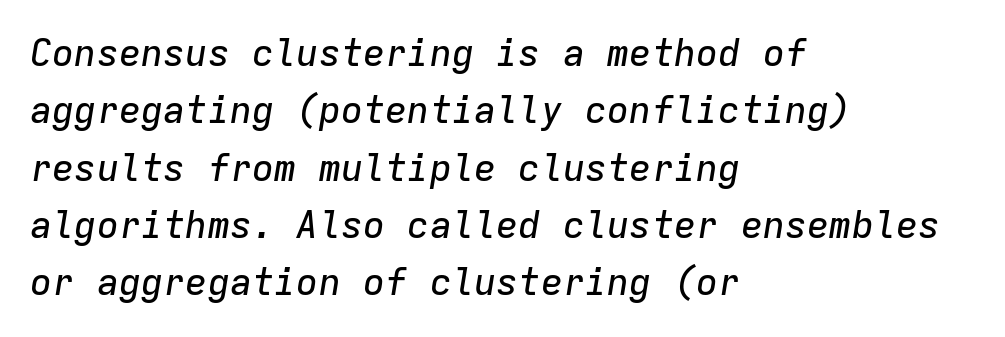
{"italic": "yes", "lean": "right", "slant_degrees": 9, "width": "normal", "stroke_contrast": "low", "x_height": "medium", "monospaced": "yes", "underline": "no", "align": "left", "line_spacing": "normal", "line_spacing_ratio": 1.55, "letter_spacing": "normal", "letter_spacing_em": 0.0, "glyph_px": 37}
